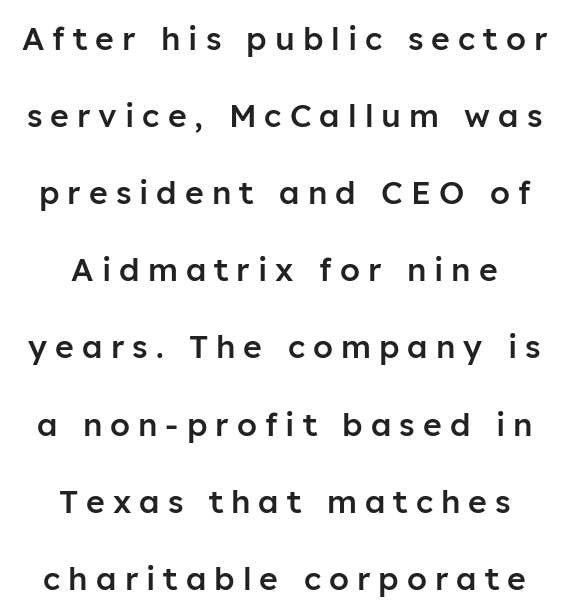
Q: Is the text bold? A: Semi-bold.
Q: Is the text italic (slanted)? A: No, it is upright.
Q: Is the typeface a serif or a sans-serif typeface? A: Sans-serif.
Q: Is the text underlined? A: No.
Q: How is the paragraph aligned? A: Centered.
Q: Is the spacing between letters normal or unusually wide? A: Unusually wide.
Q: Is the spacing between lines tight, normal or loose? A: Loose.
Q: Width (condensed, normal, or wide)? A: Normal.
Q: Stroke contrast? A: Low.
Q: x-height? A: Medium.
Q: Monospaced? A: No.
